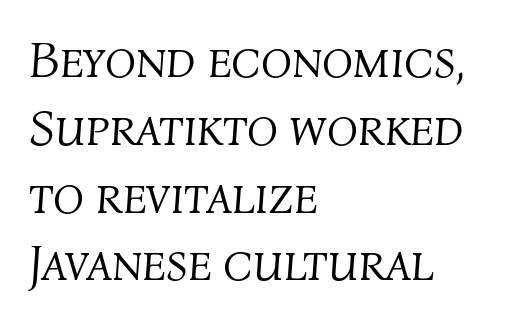
{"italic": "yes", "lean": "right", "slant_degrees": 4, "bold": "no", "weight": "light", "width": "normal", "stroke_contrast": "medium", "x_height": "medium", "monospaced": "no", "underline": "no", "align": "left", "line_spacing": "normal", "line_spacing_ratio": 1.33, "letter_spacing": "normal", "letter_spacing_em": 0.0, "glyph_px": 51}
